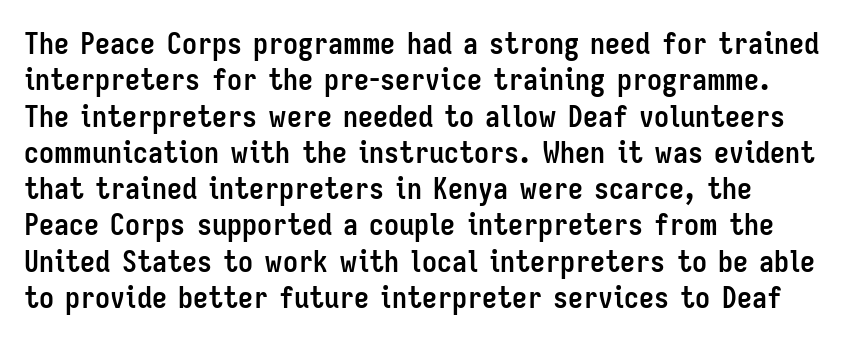
The image shows 30 px semibold, condensed sans-serif type, upright; set line spacing 1.21x, normal letter spacing, not underlined; low stroke contrast and a medium x-height.
